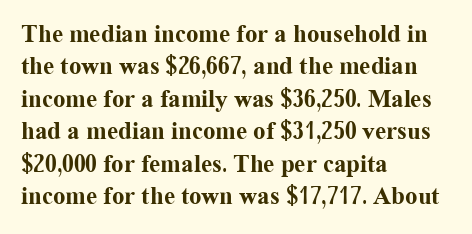
The image shows 25 px bold type, upright; set left-aligned, normal line spacing (1.3x), normal letter spacing, not underlined.
